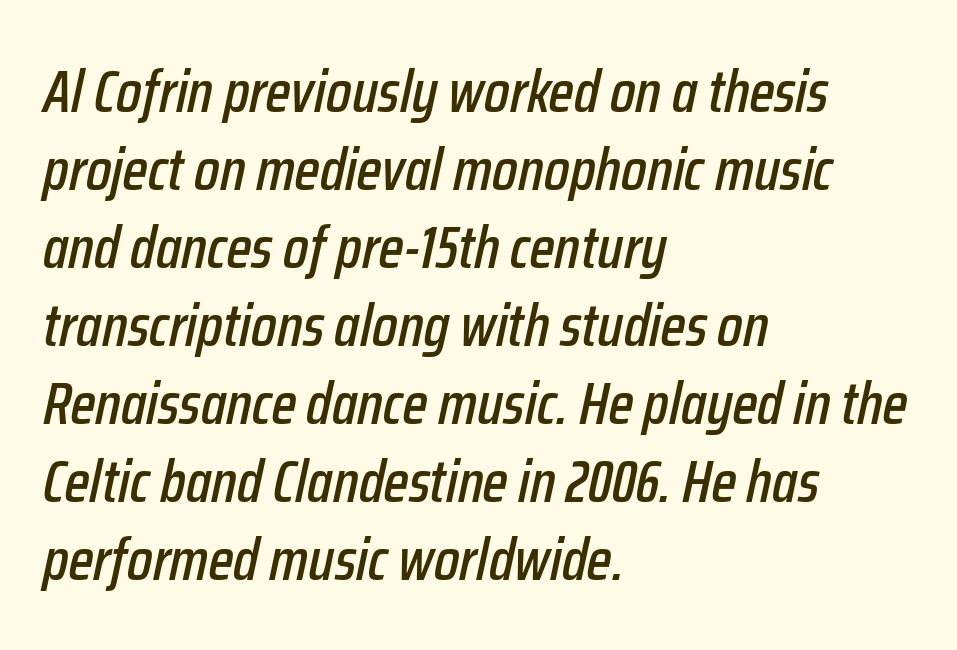
The image shows 60 px condensed type, italic (leaning right); set left-aligned, normal line spacing (1.3x), normal letter spacing, not underlined; low stroke contrast and a medium x-height.
